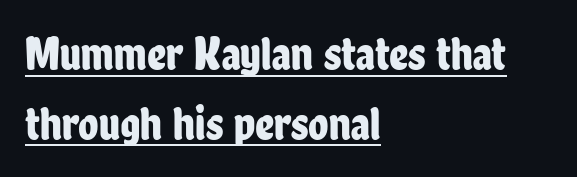
Is there an underline? Yes — a line sits under the letters. One glance says typical: line gaps are just what's usual. Typographically, this falls in the sans-serif category. The face used here is proportionally spaced, like ordinary book or web type. The passage is arranged the way most books set body copy — flush left.
